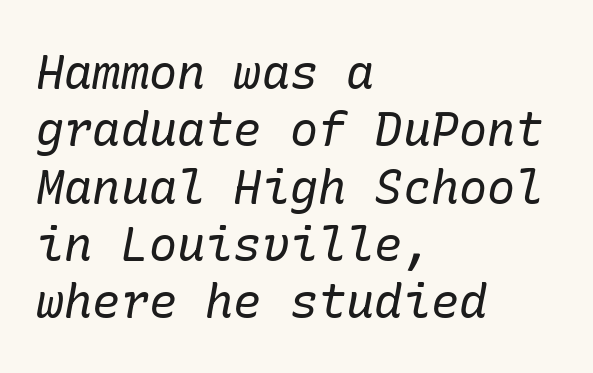
Q: Is the text bold? A: No.
Q: Is the text italic (slanted)? A: Yes, it leans right by about 10 degrees.
Q: Is the typeface a serif or a sans-serif typeface? A: Sans-serif.
Q: Is the text underlined? A: No.
Q: How is the paragraph aligned? A: Left-aligned.
Q: Is the spacing between letters normal or unusually wide? A: Normal.
Q: Width (condensed, normal, or wide)? A: Normal.
Q: Stroke contrast? A: Low.
Q: x-height? A: Medium.
